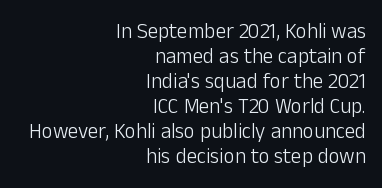
Q: Is the text bold? A: No.
Q: Is the text italic (slanted)? A: No, it is upright.
Q: Is the text underlined? A: No.
Q: How is the paragraph aligned? A: Right-aligned.
Q: Is the spacing between letters normal or unusually wide? A: Normal.
